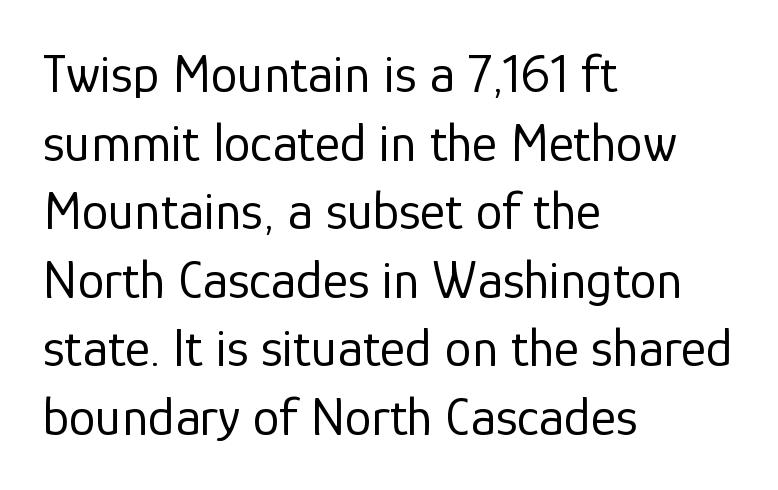
{"serif": "no", "italic": "no", "bold": "no", "weight": "regular", "width": "normal", "stroke_contrast": "low", "x_height": "medium", "monospaced": "no", "underline": "no", "align": "left", "line_spacing": "normal", "line_spacing_ratio": 1.27, "letter_spacing": "normal", "letter_spacing_em": 0.0, "glyph_px": 54}
